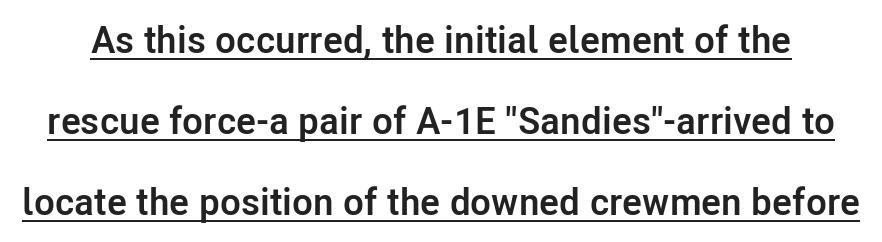
A roman cut, with each character standing at attention. Grotesque or geometric, the face here clearly has no serifs. A full-strength bold gives these letters their thick strokes. Default kerning and tracking; the words read as compact shapes. Proportional: the letters do not fall into vertical columns. The rendered words wear a rule along their underside.
